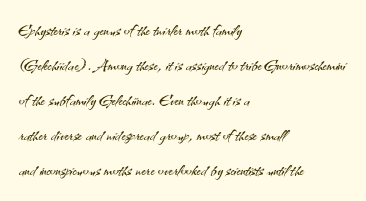
{"bold": "no", "underline": "no", "align": "left", "line_spacing": "normal", "line_spacing_ratio": 1.59, "letter_spacing": "normal", "letter_spacing_em": 0.0, "glyph_px": 22}
